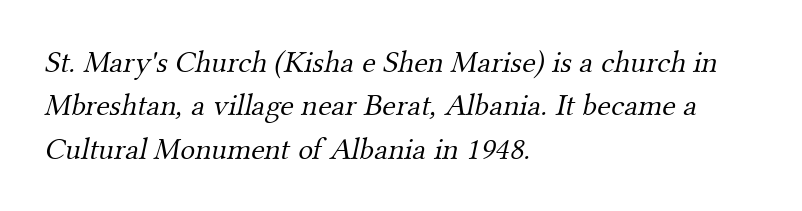
Students, note that the glyphs here touch the page at normal intervals. Which margin do the lines hug? The left one — the right edge is uneven. The strokes carry an ordinary text weight at most. The font family rendered here belongs to the serif group. Spacing verdict: proportional, widths tailored to each character. A normal amount of white space separates one row of letters from the next.
